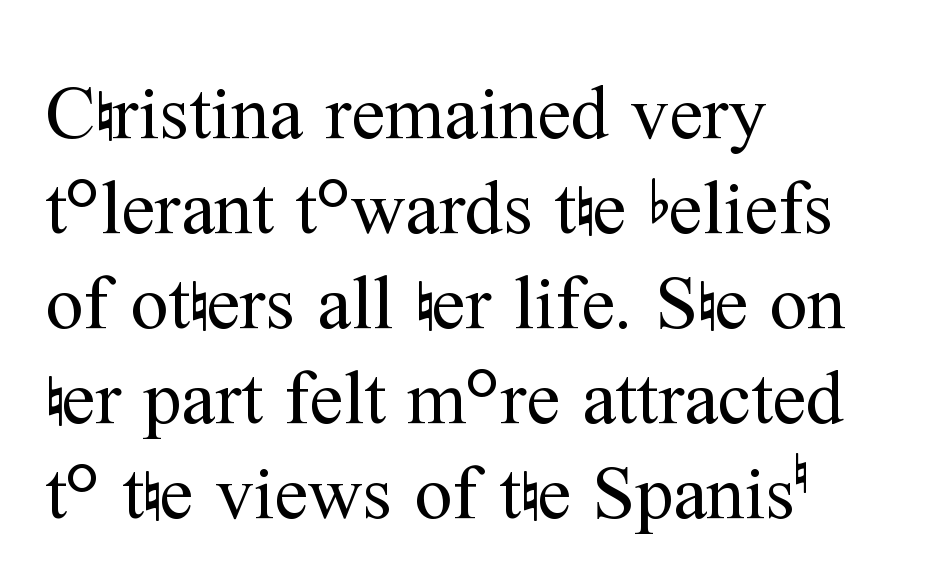
{"serif": "yes", "italic": "no", "bold": "no", "weight": "regular", "width": "normal", "stroke_contrast": "medium", "x_height": "medium", "monospaced": "no", "underline": "no", "align": "left", "line_spacing": "normal", "line_spacing_ratio": 1.25, "letter_spacing": "normal", "letter_spacing_em": 0.0, "glyph_px": 76}
